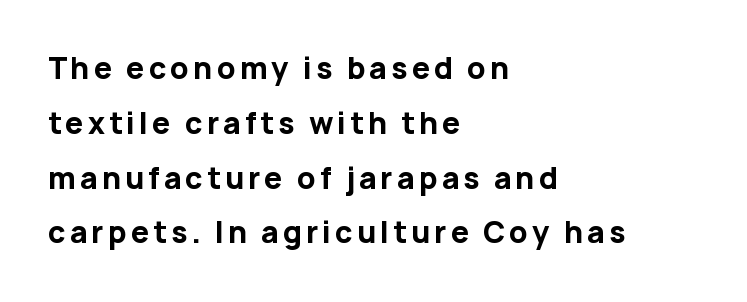
Layout note: lines flush left. Rendered with straight, roman letterforms. The rendering uses natural spacing where letterforms have individual widths. The letters carry no serifs — their stems end cleanly without finishing strokes. Typographic density is high because the face is bold.
